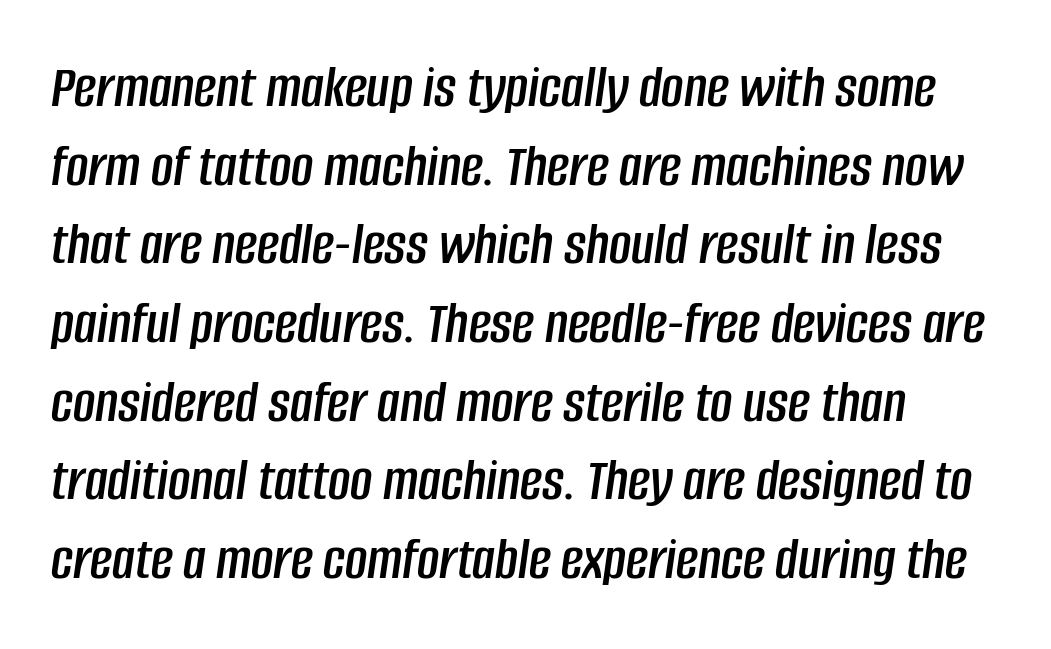
{"italic": "yes", "lean": "right", "slant_degrees": 8, "width": "condensed", "stroke_contrast": "low", "x_height": "large", "monospaced": "no", "underline": "no", "line_spacing": "normal", "line_spacing_ratio": 1.29, "letter_spacing": "normal", "letter_spacing_em": 0.0, "glyph_px": 61}
